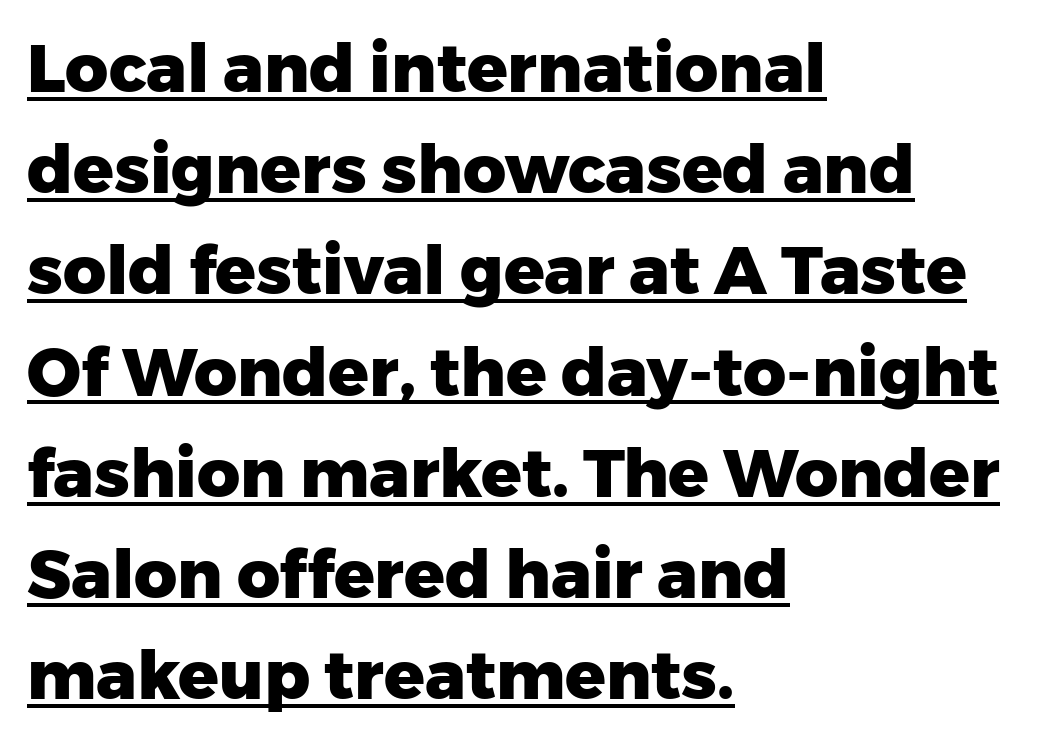
The image shows 67 px heavy sans-serif type, upright; set left-aligned, normal line spacing (1.51x), normal letter spacing, underlined; low stroke contrast and a medium x-height.
